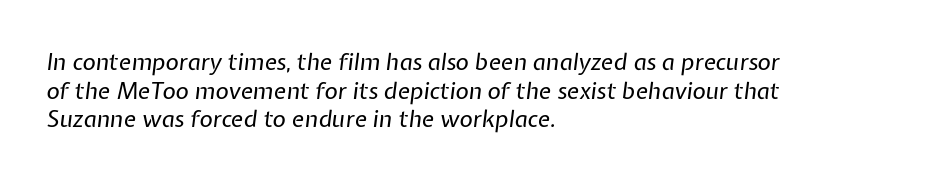
Glance below the letters and you will spot only blank space. Bold? No — there's no thickening of the strokes. This rendering uses left alignment, leaving the right contour irregular. The gaps between neighbouring characters are ordinary and unremarkable. Rendered with sloped, italic letterforms.
